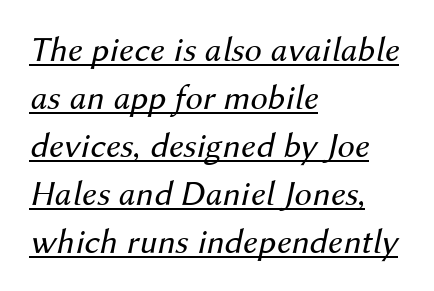
{"italic": "yes", "lean": "right", "slant_degrees": 12, "bold": "no", "weight": "regular", "width": "normal", "stroke_contrast": "medium", "x_height": "medium", "monospaced": "no", "underline": "yes", "align": "left", "line_spacing": "normal", "line_spacing_ratio": 1.37, "letter_spacing": "normal", "letter_spacing_em": 0.0, "glyph_px": 35}
